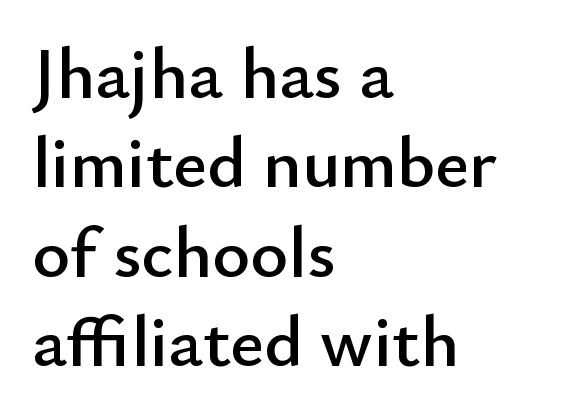
{"serif": "no", "italic": "no", "width": "normal", "stroke_contrast": "low", "x_height": "small", "monospaced": "no", "underline": "no", "align": "left", "line_spacing_ratio": 1.24, "letter_spacing": "normal", "letter_spacing_em": 0.0, "glyph_px": 72}
